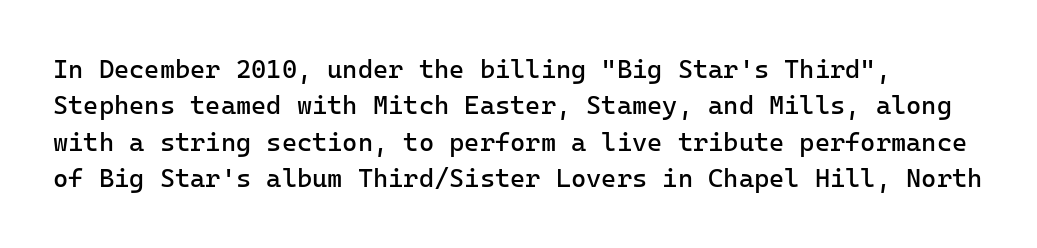
Q: Is the text bold? A: No.
Q: Is the text italic (slanted)? A: No, it is upright.
Q: Is the text underlined? A: No.
Q: Is the spacing between letters normal or unusually wide? A: Normal.
Q: Is the spacing between lines tight, normal or loose? A: Normal.
